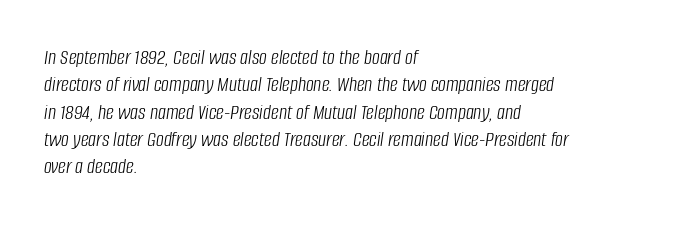
Has an underline been added? It has not. All the whitespace from short lines collects on the right. Each word holds together tightly as a unit, with standard inter-letter gaps. These lines were composed using italics.
